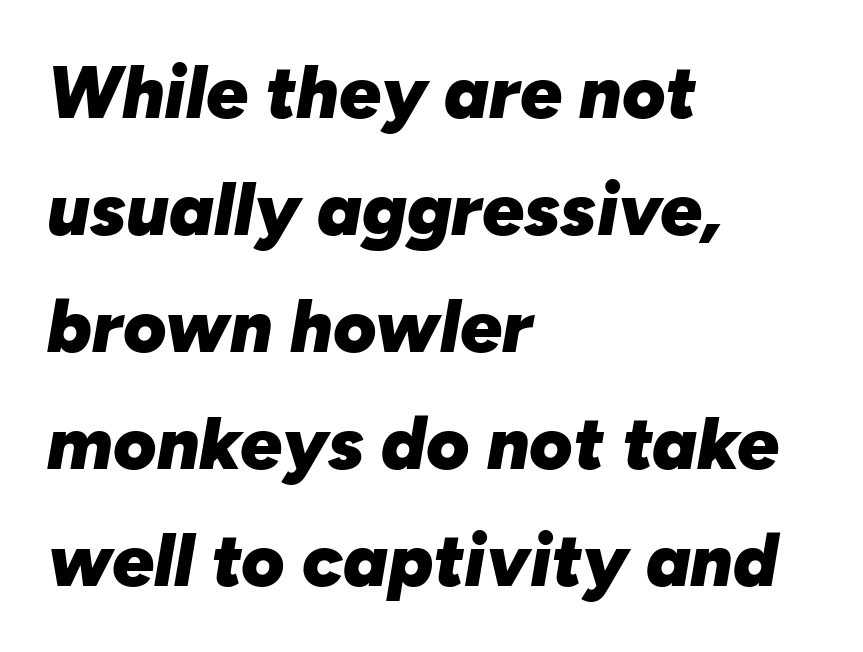
Q: Is the text bold? A: Yes.
Q: Is the text italic (slanted)? A: Yes, it leans right by about 10 degrees.
Q: Is the text underlined? A: No.
Q: How is the paragraph aligned? A: Left-aligned.
Q: Is the spacing between letters normal or unusually wide? A: Normal.
Q: Is the spacing between lines tight, normal or loose? A: Normal.
Q: Width (condensed, normal, or wide)? A: Normal.
Q: Stroke contrast? A: Low.
Q: x-height? A: Medium.
Q: Monospaced? A: No.
